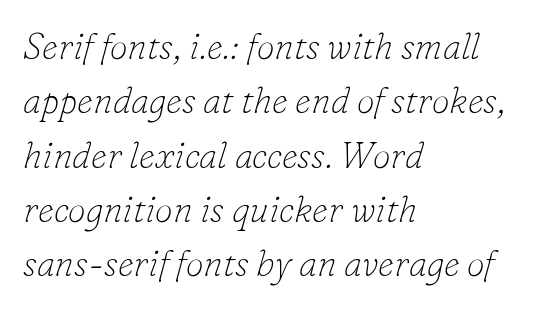
{"serif": "yes", "italic": "yes", "lean": "right", "slant_degrees": 16, "bold": "no", "weight": "thin", "width": "normal", "stroke_contrast": "low", "x_height": "small", "monospaced": "no", "underline": "no", "align": "left", "line_spacing": "normal", "line_spacing_ratio": 1.51, "letter_spacing": "normal", "letter_spacing_em": 0.0, "glyph_px": 36}
